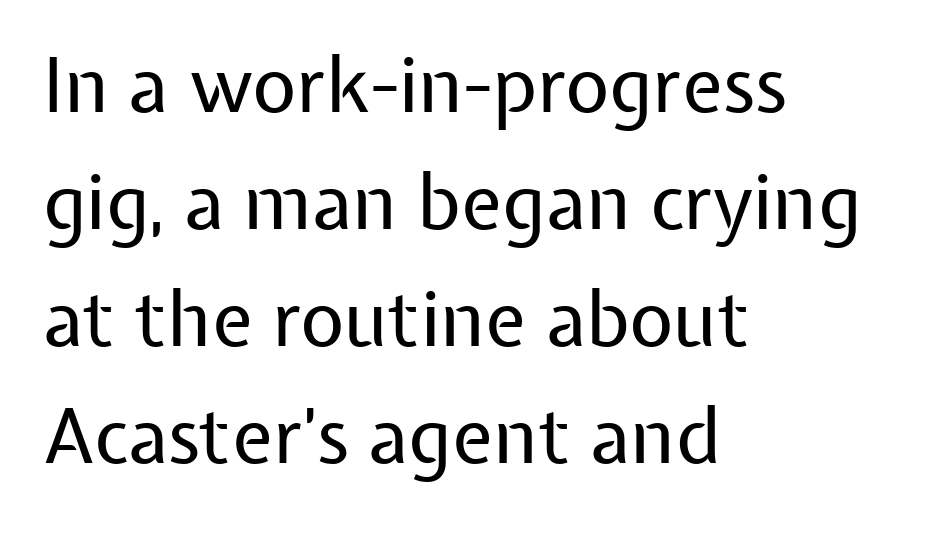
Q: Is the text bold? A: No.
Q: Is the text italic (slanted)? A: No, it is upright.
Q: Is the typeface a serif or a sans-serif typeface? A: Sans-serif.
Q: Is the text underlined? A: No.
Q: How is the paragraph aligned? A: Left-aligned.
Q: Is the spacing between letters normal or unusually wide? A: Normal.
Q: Is the spacing between lines tight, normal or loose? A: Normal.
Q: Width (condensed, normal, or wide)? A: Normal.
Q: Stroke contrast? A: Low.
Q: x-height? A: Medium.
Q: Monospaced? A: No.
